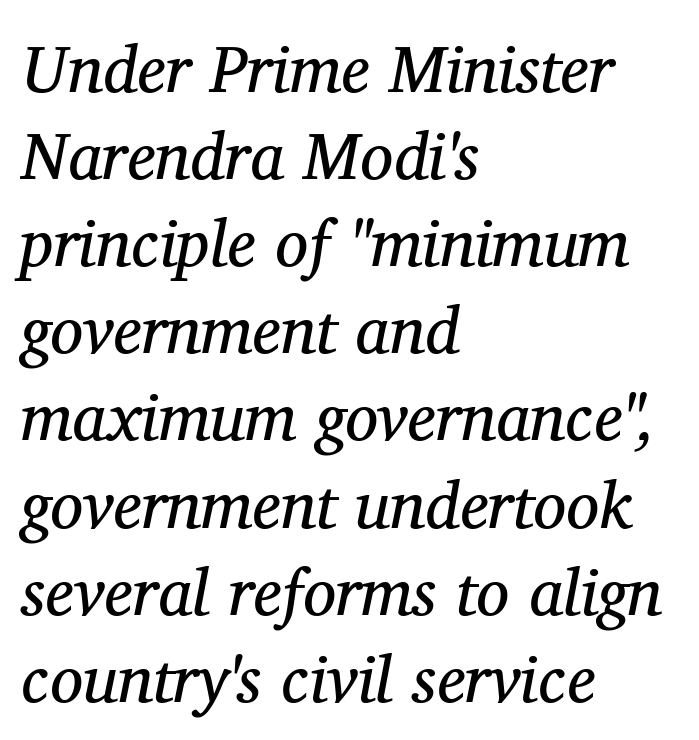
The image shows 66 px regular-weight serif type, italic (leaning right); set left-aligned, normal line spacing (1.32x), normal letter spacing, not underlined; medium stroke contrast and a medium x-height.
